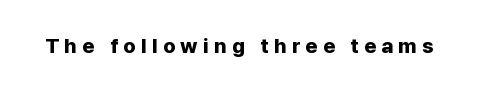
The image shows 21 px bold type, upright; set unusually wide letter spacing (+0.25 em), not underlined.
